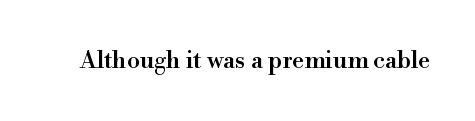
{"italic": "no", "underline": "no", "letter_spacing": "normal", "letter_spacing_em": 0.0, "glyph_px": 24}
